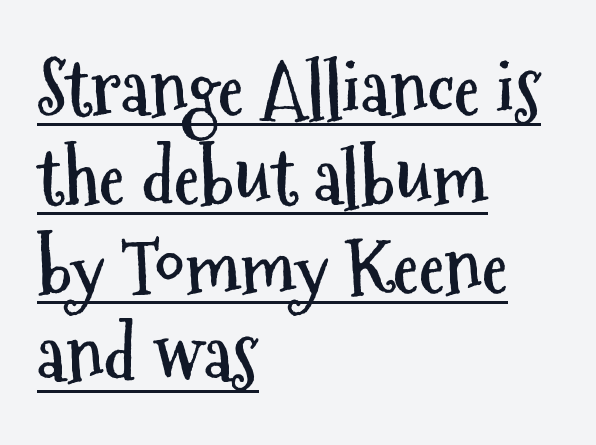
Q: Is the text bold? A: Yes.
Q: Is the text italic (slanted)? A: No, it is upright.
Q: Is the typeface a serif or a sans-serif typeface? A: Sans-serif.
Q: Is the text underlined? A: Yes.
Q: How is the paragraph aligned? A: Left-aligned.
Q: Is the spacing between letters normal or unusually wide? A: Normal.
Q: Width (condensed, normal, or wide)? A: Condensed.
Q: Stroke contrast? A: Medium.
Q: x-height? A: Medium.
Q: Monospaced? A: No.
